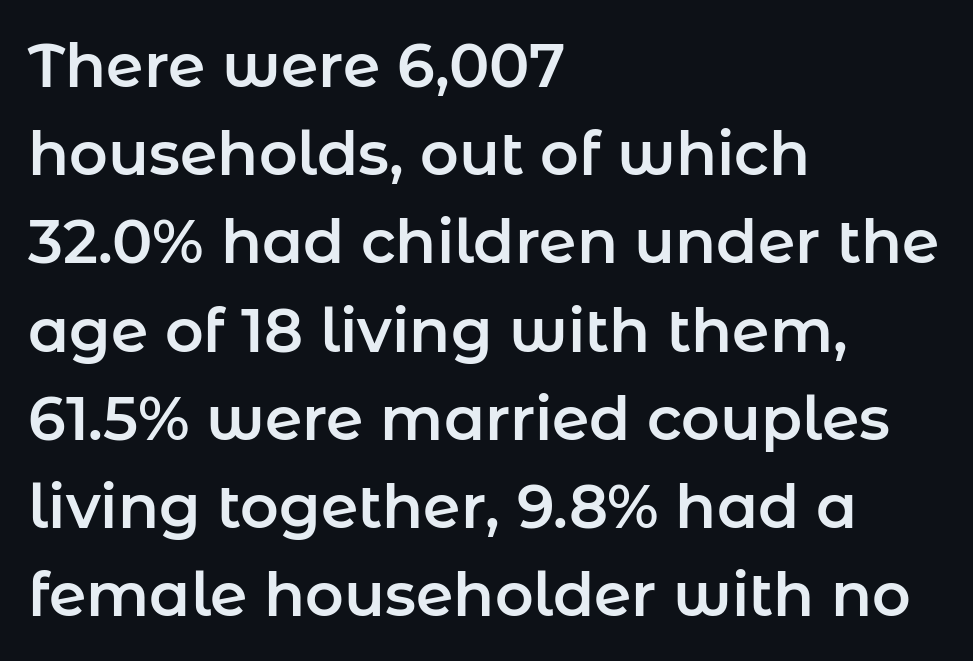
{"serif": "no", "italic": "no", "width": "normal", "stroke_contrast": "low", "x_height": "medium", "monospaced": "no", "underline": "no", "align": "left", "line_spacing": "normal", "line_spacing_ratio": 1.47, "letter_spacing": "normal", "letter_spacing_em": 0.0, "glyph_px": 60}
